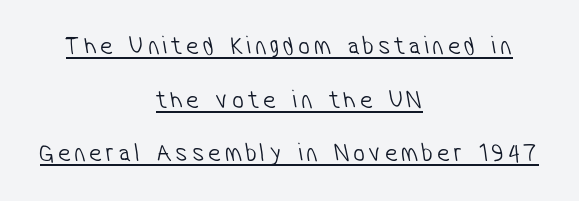
The image shows 26 px text type; set centered, loose line spacing (2.06x), underlined.
